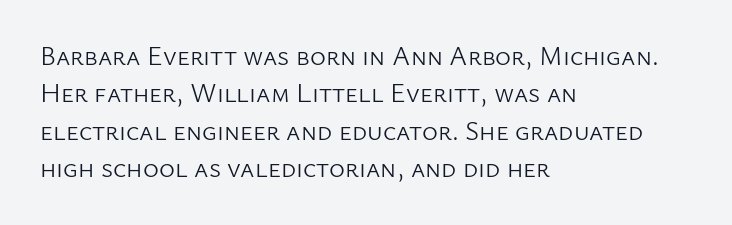
Q: Is the text bold? A: No.
Q: Is the text italic (slanted)? A: No, it is upright.
Q: Is the text underlined? A: No.
Q: How is the paragraph aligned? A: Left-aligned.
Q: Is the spacing between letters normal or unusually wide? A: Normal.
Q: Is the spacing between lines tight, normal or loose? A: Normal.
